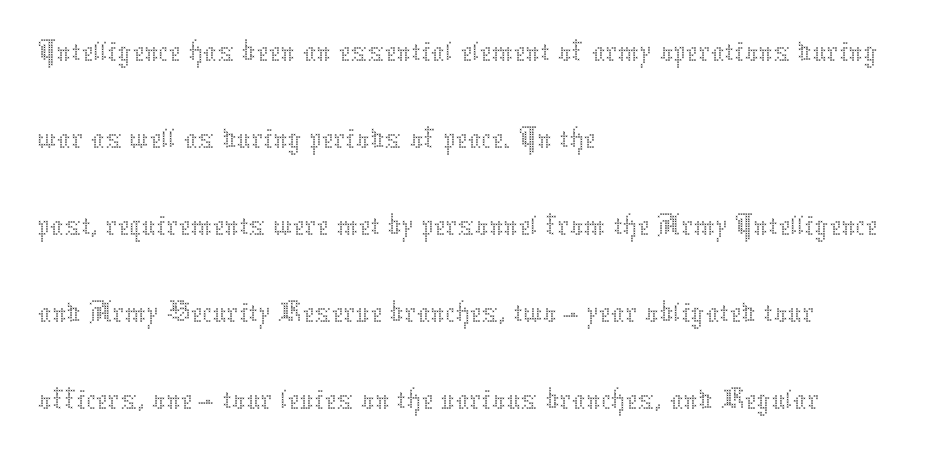
Underlining? Definitely not there. The paragraph has a hard left edge and a soft right edge. The horizontal fit of the characters is conventional and even. Here the designer chose a conventional face with non-uniform glyph widths. The lettering holds an erect, upright posture throughout.
